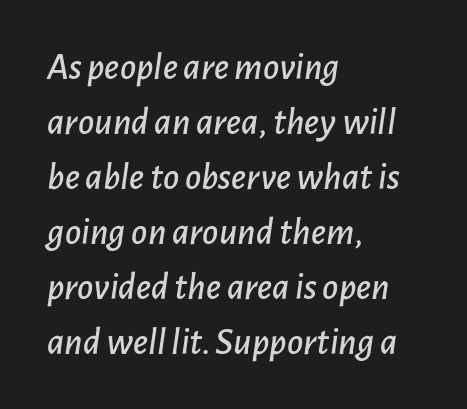
Q: Is the text italic (slanted)? A: Yes, it leans right by about 7 degrees.
Q: Is the text underlined? A: No.
Q: How is the paragraph aligned? A: Left-aligned.
Q: Is the spacing between letters normal or unusually wide? A: Normal.
Q: Is the spacing between lines tight, normal or loose? A: Normal.
Q: Width (condensed, normal, or wide)? A: Normal.
Q: Stroke contrast? A: Low.
Q: x-height? A: Medium.
Q: Monospaced? A: No.
